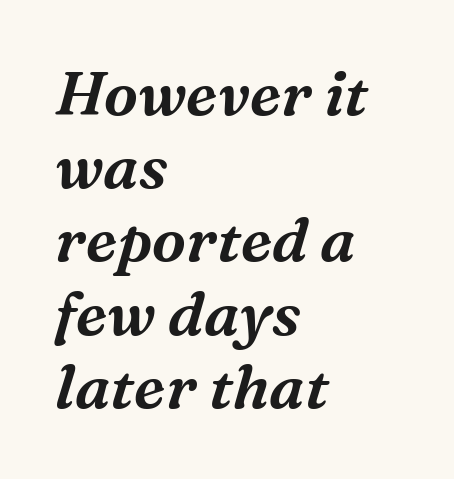
Each row of text sits above clean, open space. This rendering uses left alignment, leaving the right contour irregular. Short note: letters normally spaced. Character widths vary here, with narrow letters taking less room than wide ones.
